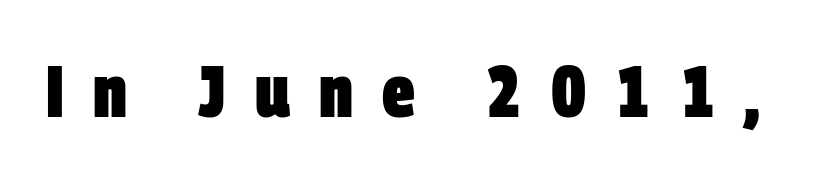
You'd pick this weight for a headline — it's a proper bold. Beneath every word, the page is bare. The passage shown has open, widely tracked lettering throughout. Each letter keeps its own natural width here, so spacing adapts to shape.
